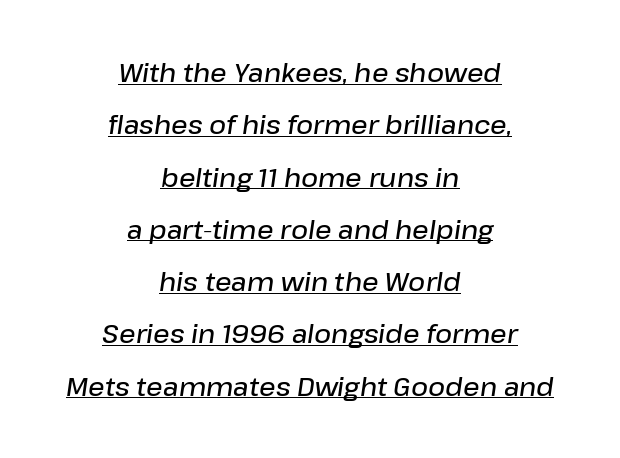
Honestly, the underline is the first thing you notice here. Horizontal alignment here is central, giving a formal, balanced look. The face used here has a pronounced slope to its letters. Each new line begins a long way beneath the previous one.
